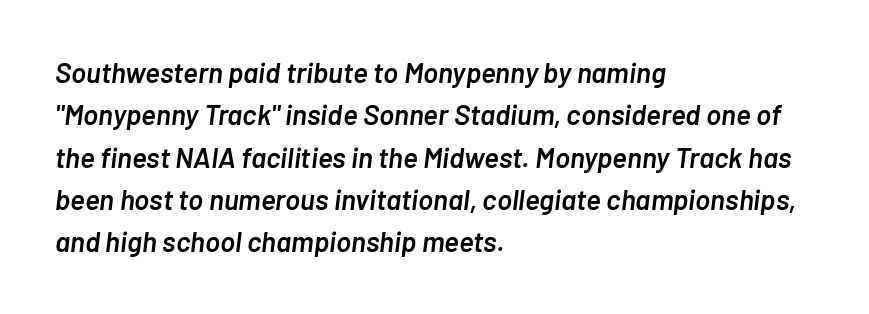
These lines are rendered in a variable-pitch font. The rendering keeps characters at their native spacing. An italicized treatment has been applied to the whole sample. Reading down the block, your eye returns to a fixed left position each line.
